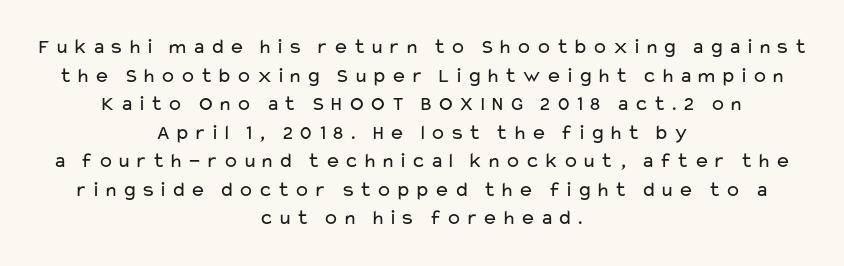
No extra ink here — the face is not bold. Line starts and ends both wander, symmetrically. The foot of each line stays bare and open. A normal amount of white space separates one row of letters from the next. In terms of posture, this sample is upright.
